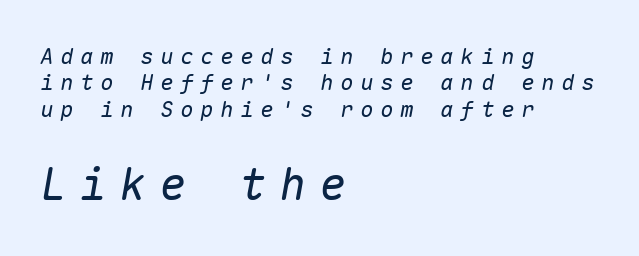
Character size in the trailing block exceeds that of the leading block. The rendering inserts visible extra space after every character. The area under the type is left untouched. Heft: none added — not bold. Notice how the passage keeps a crisp vertical edge on the left only.
